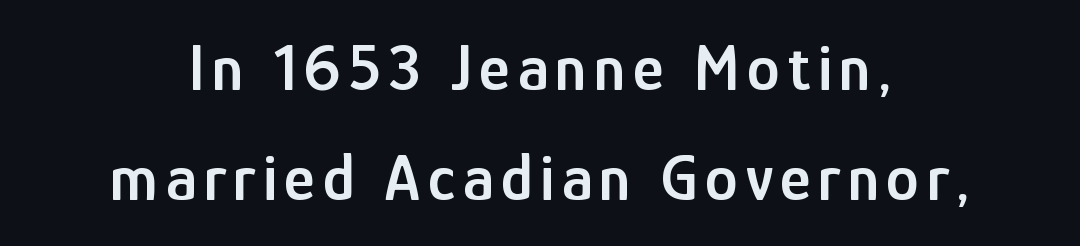
Q: Is the text bold? A: Semi-bold.
Q: Is the text italic (slanted)? A: No, it is upright.
Q: Is the typeface a serif or a sans-serif typeface? A: Sans-serif.
Q: Is the text underlined? A: No.
Q: How is the paragraph aligned? A: Centered.
Q: Is the spacing between lines tight, normal or loose? A: Normal.
Q: Width (condensed, normal, or wide)? A: Condensed.
Q: Stroke contrast? A: Low.
Q: x-height? A: Medium.
Q: Monospaced? A: No.
